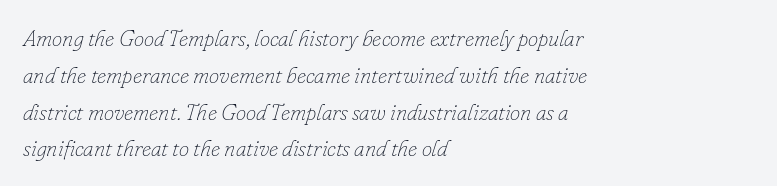
Weight: in the light-to-regular range. Slant detected: the letters are inclined. Descender tails drop into unmarked territory. Inter-character spacing is left at the font's built-in metrics. Notice how the passage keeps a crisp vertical edge on the left only. The passage shown stacks its lines at a standard gap.
